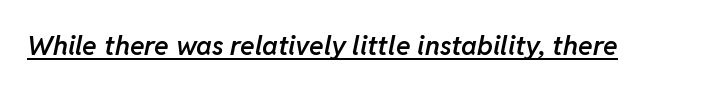
The image shows 27 px text type, italic (leaning right); set normal letter spacing, underlined.
